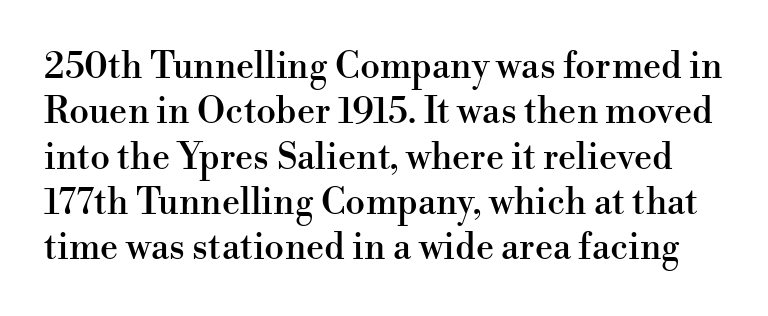
Q: Is the text italic (slanted)? A: No, it is upright.
Q: Is the typeface a serif or a sans-serif typeface? A: Serif.
Q: Is the text underlined? A: No.
Q: Is the spacing between letters normal or unusually wide? A: Normal.
Q: Is the spacing between lines tight, normal or loose? A: Normal.
Q: Width (condensed, normal, or wide)? A: Normal.
Q: Stroke contrast? A: High.
Q: x-height? A: Small.
Q: Monospaced? A: No.
